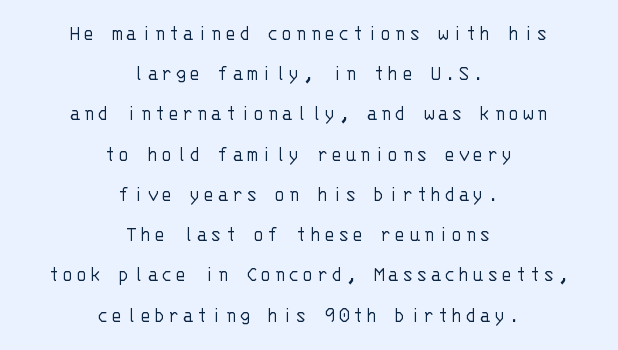
{"italic": "no", "bold": "no", "underline": "no", "align": "center", "line_spacing_ratio": 1.75, "glyph_px": 23}
